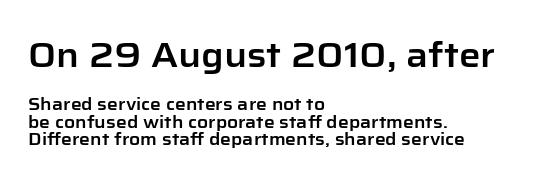
The image shows 34 px sans-serif type, upright; set left-aligned, tight line spacing (1.03x), normal letter spacing, not underlined; the first (top) block is 2.0x larger; low stroke contrast and a medium x-height.
